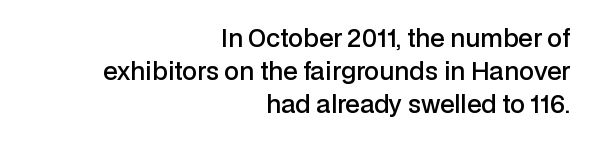
{"italic": "no", "bold": "semi", "underline": "no", "align": "right", "line_spacing": "normal", "line_spacing_ratio": 1.38, "letter_spacing": "normal", "letter_spacing_em": 0.0, "glyph_px": 24}
